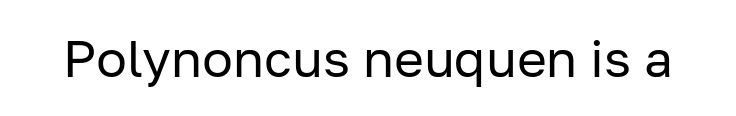
The image shows 51 px regular-weight sans-serif type, upright; set normal letter spacing, not underlined; low stroke contrast and a medium x-height.
